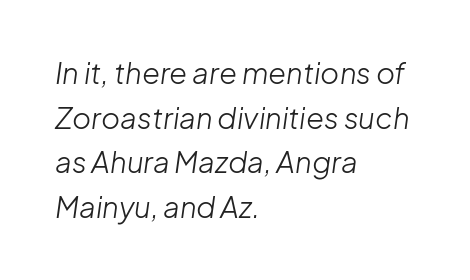
Q: Is the text bold? A: No.
Q: Is the text italic (slanted)? A: Yes, it leans right by about 8 degrees.
Q: Is the text underlined? A: No.
Q: How is the paragraph aligned? A: Left-aligned.
Q: Is the spacing between letters normal or unusually wide? A: Normal.
Q: Is the spacing between lines tight, normal or loose? A: Normal.
Q: Width (condensed, normal, or wide)? A: Normal.
Q: Stroke contrast? A: Low.
Q: x-height? A: Medium.
Q: Monospaced? A: No.
